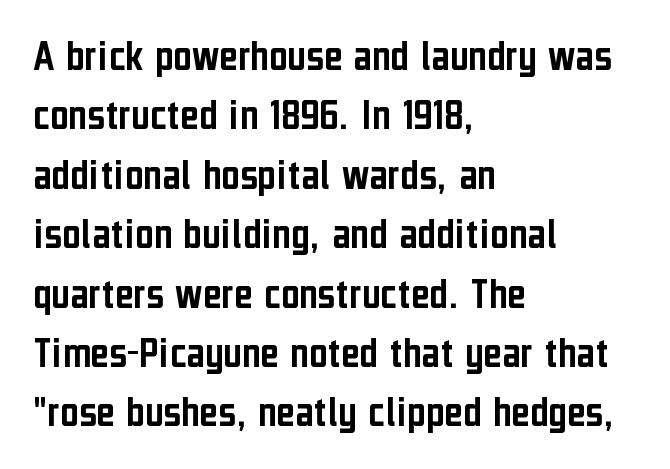
If you drew a ruler down the left edge, every line would touch it. You can tell from the bare stems that sans-serif type was used. If you drew a line through each stem, it would be perfectly vertical. Horizontal bands of white between lines are of average thickness. Do the characters align in a grid? No, the font is proportional.
